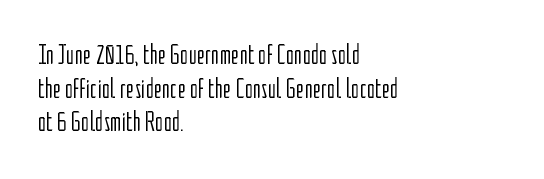
{"serif": "no", "italic": "no", "bold": "no", "weight": "light", "width": "condensed", "stroke_contrast": "low", "x_height": "medium", "monospaced": "no", "underline": "no", "align": "left", "line_spacing_ratio": 1.2, "letter_spacing": "normal", "letter_spacing_em": 0.0, "glyph_px": 28}
